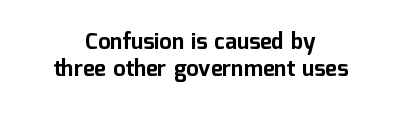
The image shows 22 px bold type, upright; set centered, line spacing 1.24x, normal letter spacing, not underlined.
